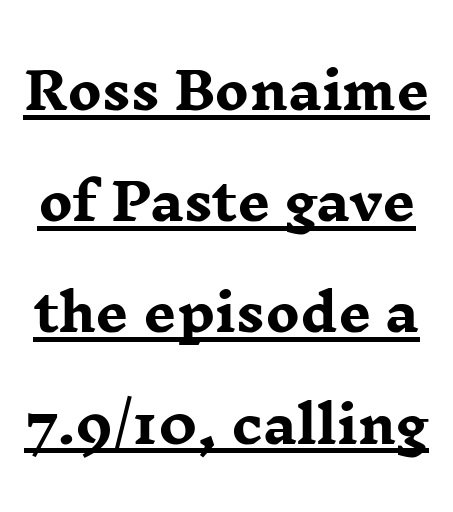
Serifs: yes, visible at the terminals of the letterforms. Emphasis is given by a line drawn under the lettering. Nope, not italic — everything's standing straight. Does the leading feel generous? Absolutely, it's lavish. The letters advance in unequal steps, a hallmark of proportional type. The font is running at its bold setting.
